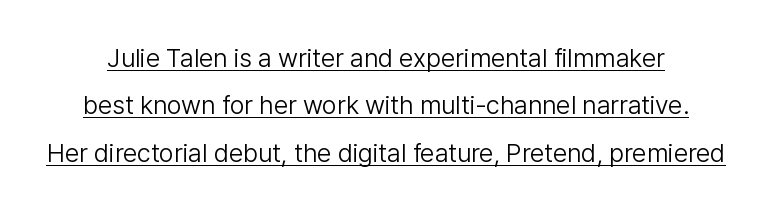
Q: Is the text bold? A: No.
Q: Is the text italic (slanted)? A: No, it is upright.
Q: Is the text underlined? A: Yes.
Q: Is the spacing between letters normal or unusually wide? A: Normal.
